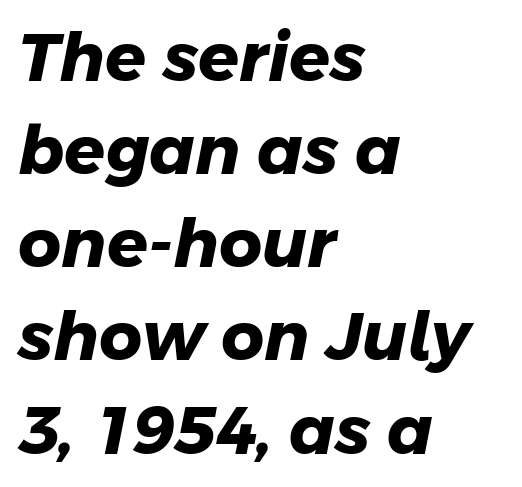
Q: Is the text bold? A: Yes.
Q: Is the typeface a serif or a sans-serif typeface? A: Sans-serif.
Q: Is the text underlined? A: No.
Q: How is the paragraph aligned? A: Left-aligned.
Q: Is the spacing between letters normal or unusually wide? A: Normal.
Q: Is the spacing between lines tight, normal or loose? A: Normal.
Q: Width (condensed, normal, or wide)? A: Normal.
Q: Stroke contrast? A: Low.
Q: x-height? A: Medium.
Q: Monospaced? A: No.
